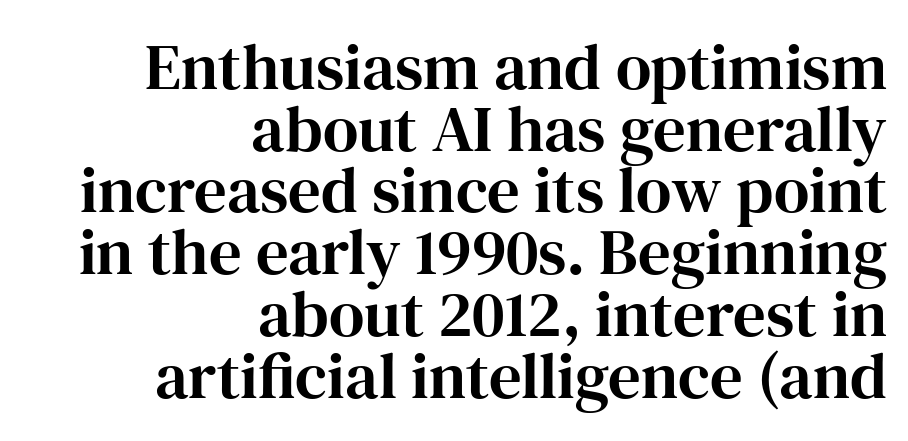
{"serif": "yes", "italic": "no", "width": "normal", "stroke_contrast": "high", "x_height": "medium", "monospaced": "no", "underline": "no", "align": "right", "line_spacing": "tight", "line_spacing_ratio": 0.95, "letter_spacing": "normal", "letter_spacing_em": 0.0, "glyph_px": 65}
